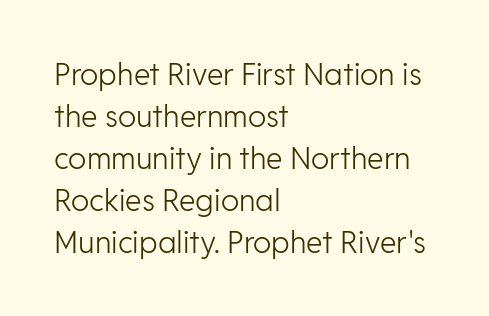
The image shows 30 px light sans-serif type, upright; set left-aligned, normal line spacing (1.4x), normal letter spacing, not underlined; low stroke contrast and a medium x-height.
